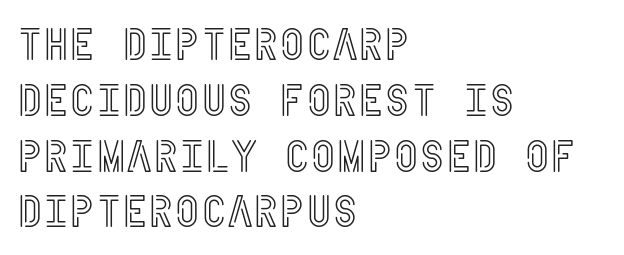
The image shows 45 px condensed type, upright; set left-aligned, line spacing 1.24x, normal letter spacing, not underlined; a large x-height.
